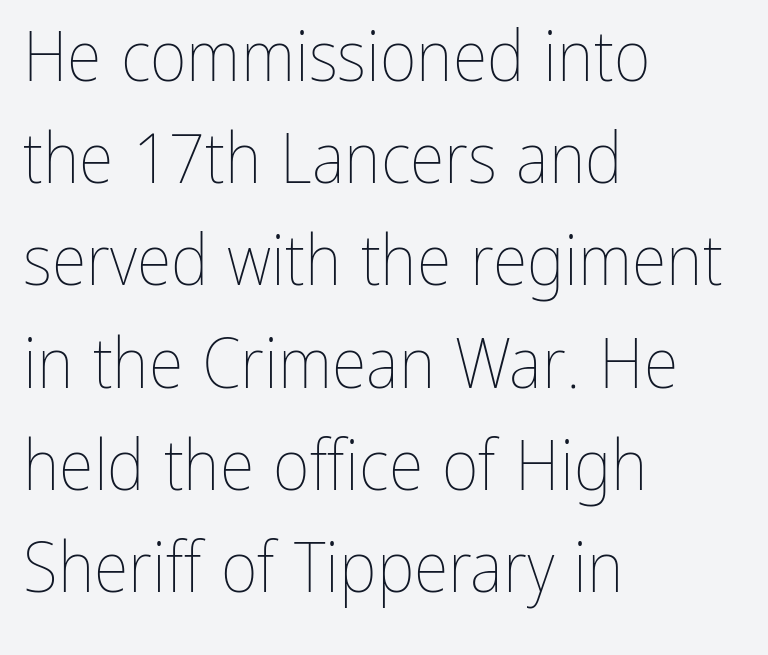
Q: Is the text bold? A: No.
Q: Is the text italic (slanted)? A: No, it is upright.
Q: Is the text underlined? A: No.
Q: How is the paragraph aligned? A: Left-aligned.
Q: Is the spacing between letters normal or unusually wide? A: Normal.
Q: Is the spacing between lines tight, normal or loose? A: Normal.
Q: Width (condensed, normal, or wide)? A: Condensed.
Q: Stroke contrast? A: Low.
Q: x-height? A: Medium.
Q: Monospaced? A: No.
